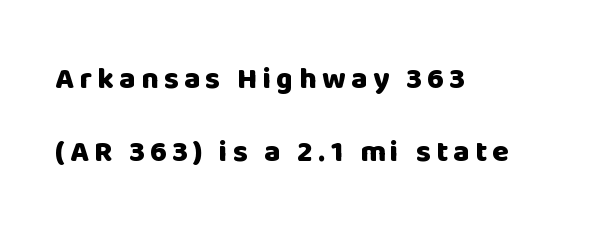
Glance below the letters and you will spot only blank space. The letters advance in unequal steps, a hallmark of proportional type. A classic flush-left, rag-right setting is used for this passage. This is the regular roman posture of the typeface. Typographically, this falls in the sans-serif category. Set as a true bold cut, around the 700 mark.
